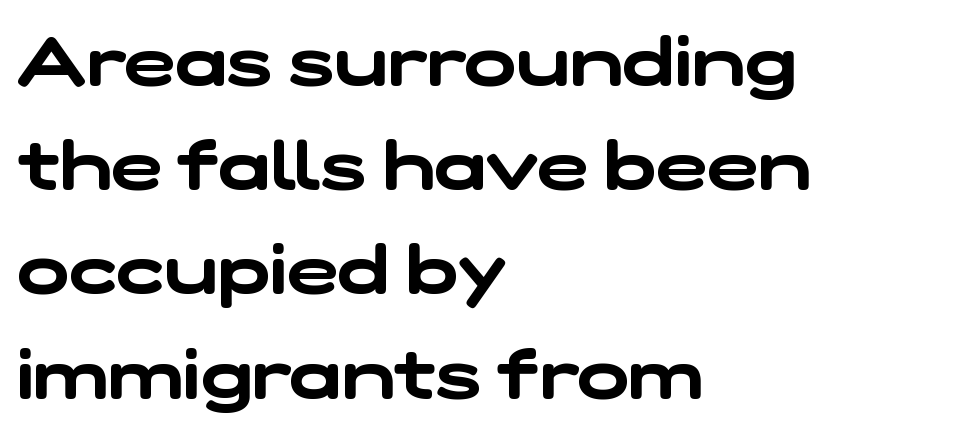
Q: Is the typeface a serif or a sans-serif typeface? A: Sans-serif.
Q: Is the text underlined? A: No.
Q: How is the paragraph aligned? A: Left-aligned.
Q: Is the spacing between letters normal or unusually wide? A: Normal.
Q: Is the spacing between lines tight, normal or loose? A: Normal.
Q: Width (condensed, normal, or wide)? A: Wide.
Q: Stroke contrast? A: Low.
Q: x-height? A: Medium.
Q: Monospaced? A: No.
